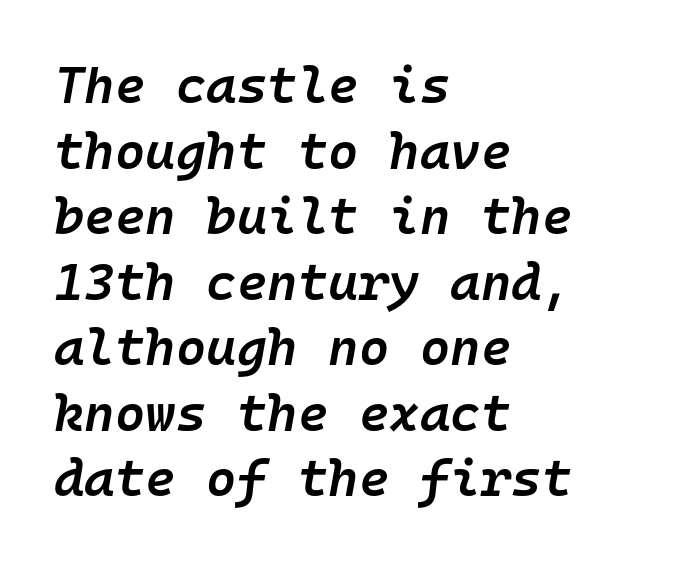
{"italic": "yes", "lean": "right", "slant_degrees": 10, "bold": "semi", "weight": "semibold", "width": "normal", "stroke_contrast": "low", "x_height": "medium", "monospaced": "yes", "underline": "no", "align": "left", "line_spacing": "normal", "line_spacing_ratio": 1.26, "letter_spacing": "normal", "letter_spacing_em": 0.0, "glyph_px": 52}
